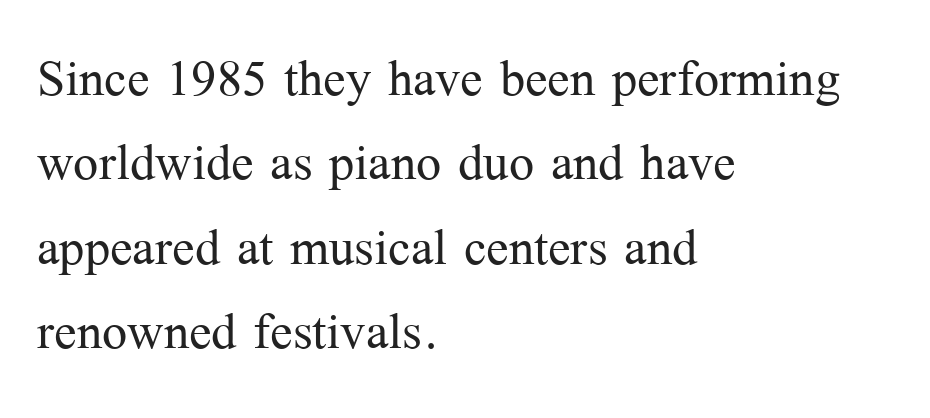
The image shows 67 px light serif type, upright; set left-aligned, normal line spacing (1.26x), normal letter spacing, not underlined; medium stroke contrast and a medium x-height.
